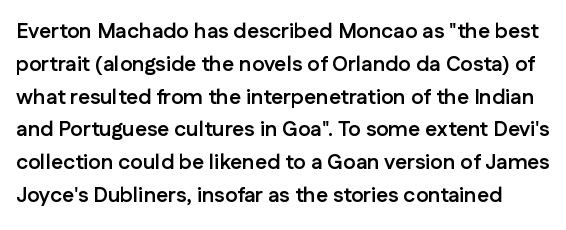
The area under the type is left untouched. This is the regular roman posture of the typeface. Each new line begins a customary step beneath the previous one. The letters are bold, with thick, heavy strokes. The horizontal fit of the characters is conventional and even.
